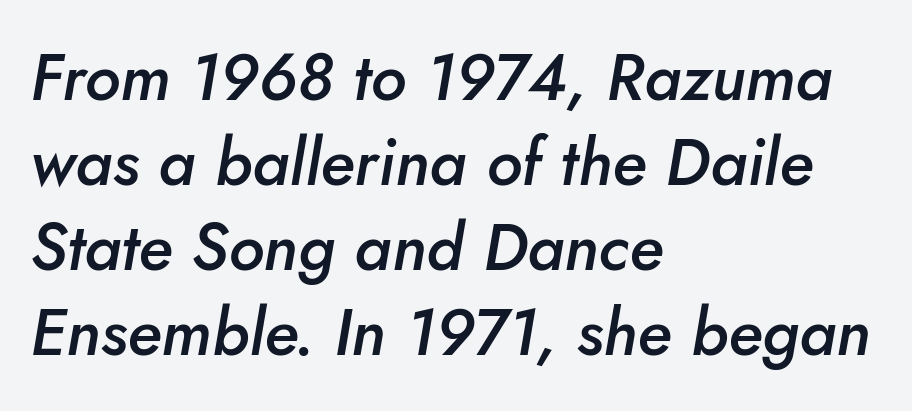
{"italic": "yes", "lean": "right", "slant_degrees": 5, "bold": "semi", "weight": "semibold", "width": "normal", "stroke_contrast": "low", "x_height": "small", "monospaced": "no", "underline": "no", "align": "left", "line_spacing": "normal", "line_spacing_ratio": 1.31, "letter_spacing": "normal", "letter_spacing_em": 0.0, "glyph_px": 65}
